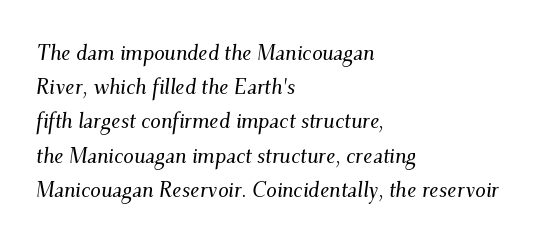
The image shows 21 px text type, italic (leaning right); set left-aligned, normal line spacing (1.63x), normal letter spacing, not underlined.
